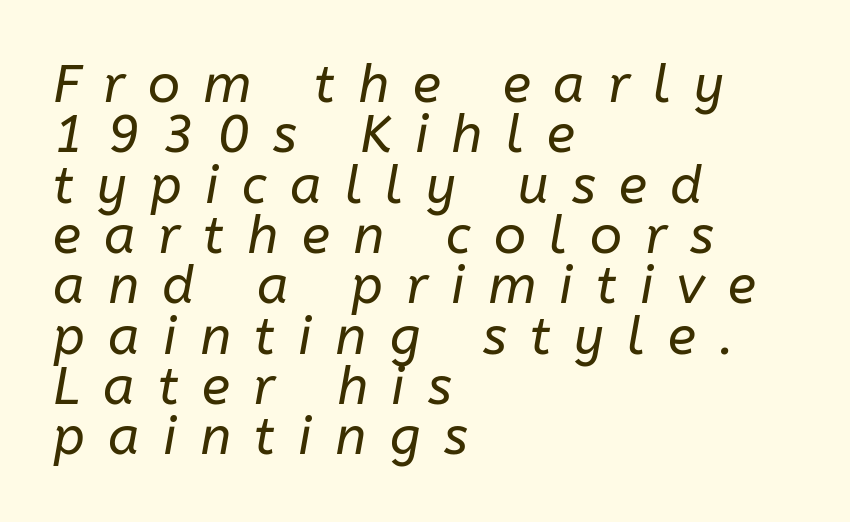
Compared with typical paragraphs, the rows here are closer together. Substantial extra tracking has been applied to these lines. The passage shown leans; its letterforms are oblique. The passage shown is typed in a proportional face where columns would drift. Bare-footed words on every line. Letters have the restrained weight of plain body copy at most.
